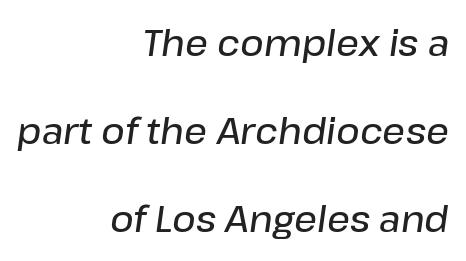
{"italic": "yes", "lean": "right", "slant_degrees": 8, "bold": "semi", "weight": "semibold", "width": "normal", "stroke_contrast": "low", "x_height": "medium", "monospaced": "no", "underline": "no", "align": "right", "line_spacing": "loose", "line_spacing_ratio": 2.45, "letter_spacing": "normal", "letter_spacing_em": 0.0, "glyph_px": 36}
